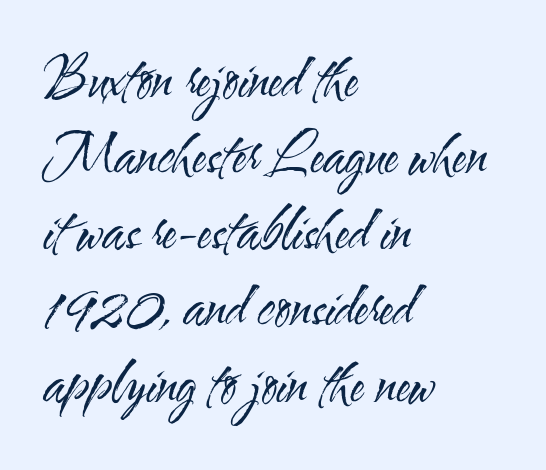
{"serif": "no", "bold": "no", "weight": "regular", "width": "condensed", "stroke_contrast": "medium", "x_height": "small", "monospaced": "no", "underline": "no", "align": "left", "line_spacing": "normal", "line_spacing_ratio": 1.41, "letter_spacing": "normal", "letter_spacing_em": 0.0, "glyph_px": 54}
